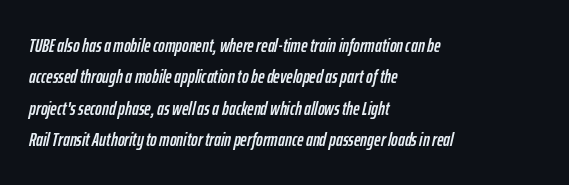
Q: Is the text italic (slanted)? A: Yes, it leans right by about 12 degrees.
Q: Is the text underlined? A: No.
Q: How is the paragraph aligned? A: Left-aligned.
Q: Is the spacing between letters normal or unusually wide? A: Normal.
Q: Is the spacing between lines tight, normal or loose? A: Normal.
